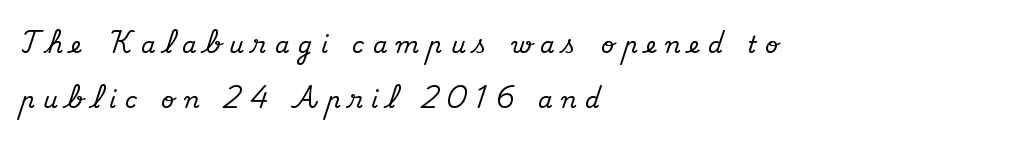
{"underline": "no", "align": "left", "line_spacing": "loose", "line_spacing_ratio": 2.4, "letter_spacing": "wide", "letter_spacing_em": 0.38, "glyph_px": 23}
